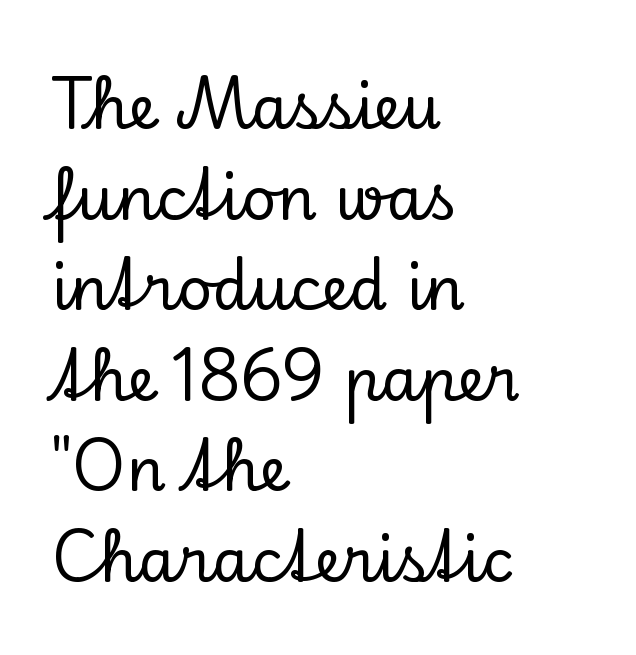
The image shows 60 px text type, upright; set left-aligned, normal line spacing (1.51x), normal letter spacing, not underlined; low stroke contrast and a small x-height.
